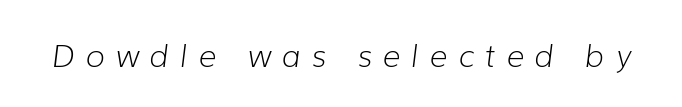
The image shows 31 px light type, italic (leaning right); set unusually wide letter spacing (+0.36 em), not underlined; low stroke contrast and a medium x-height.
